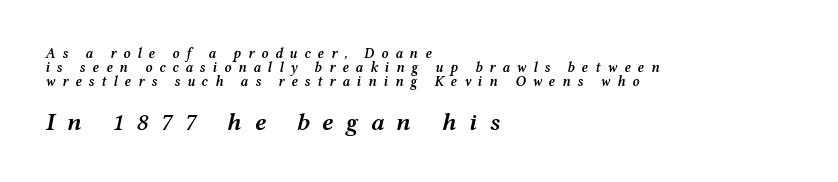
The image shows 25 px text type, italic (leaning right); set left-aligned, tight line spacing (0.99x), unusually wide letter spacing (+0.49 em), not underlined; the second (bottom) block is 1.79x larger.
